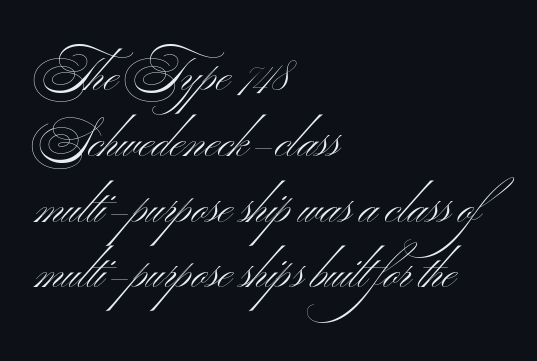
The image shows 47 px light, wide sans-serif type; set left-aligned, normal line spacing (1.4x), normal letter spacing, not underlined; medium stroke contrast and a small x-height.
